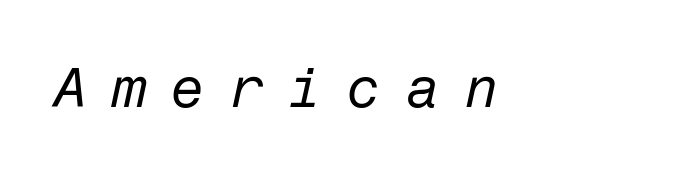
{"italic": "yes", "lean": "right", "slant_degrees": 12, "bold": "no", "weight": "regular", "width": "normal", "stroke_contrast": "low", "x_height": "medium", "underline": "no", "letter_spacing": "wide", "letter_spacing_em": 0.43, "glyph_px": 56}
